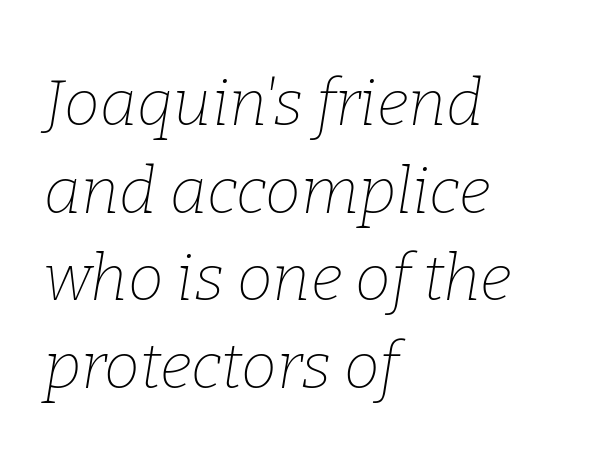
Q: Is the text bold? A: No.
Q: Is the text italic (slanted)? A: Yes, it leans right by about 9 degrees.
Q: Is the typeface a serif or a sans-serif typeface? A: Serif.
Q: Is the text underlined? A: No.
Q: How is the paragraph aligned? A: Left-aligned.
Q: Is the spacing between letters normal or unusually wide? A: Normal.
Q: Is the spacing between lines tight, normal or loose? A: Normal.
Q: Width (condensed, normal, or wide)? A: Normal.
Q: Stroke contrast? A: Low.
Q: x-height? A: Medium.
Q: Monospaced? A: No.
